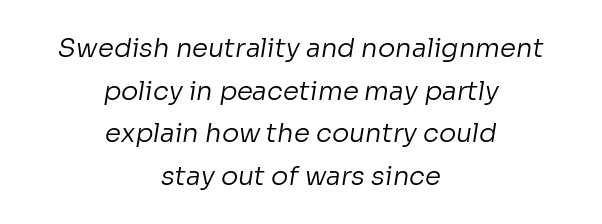
Does the copy run flush right? No — it is centered line by line. No extra tracking has been applied to these lines. Stroke mass is kept to a normal reading level or below. The space between consecutive lines is moderate. The glyphs are unaccompanied by any horizontal stroke below them.
